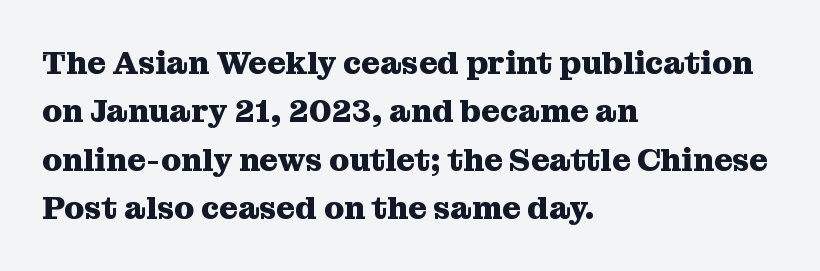
{"serif": "yes", "italic": "no", "bold": "yes", "weight": "heavy", "width": "normal", "stroke_contrast": "medium", "x_height": "medium", "monospaced": "no", "underline": "no", "align": "left", "line_spacing": "normal", "line_spacing_ratio": 1.51, "letter_spacing": "normal", "letter_spacing_em": 0.0, "glyph_px": 32}
